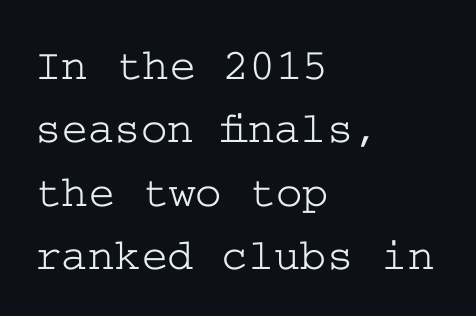
{"serif": "yes", "italic": "no", "width": "wide", "stroke_contrast": "low", "x_height": "medium", "underline": "no", "align": "left", "line_spacing": "normal", "line_spacing_ratio": 1.41, "letter_spacing": "normal", "letter_spacing_em": 0.0, "glyph_px": 45}
